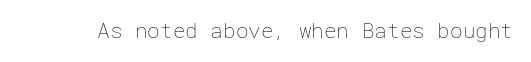
Q: Is the text bold? A: No.
Q: Is the text italic (slanted)? A: No, it is upright.
Q: Is the text underlined? A: No.
Q: Is the spacing between letters normal or unusually wide? A: Normal.
